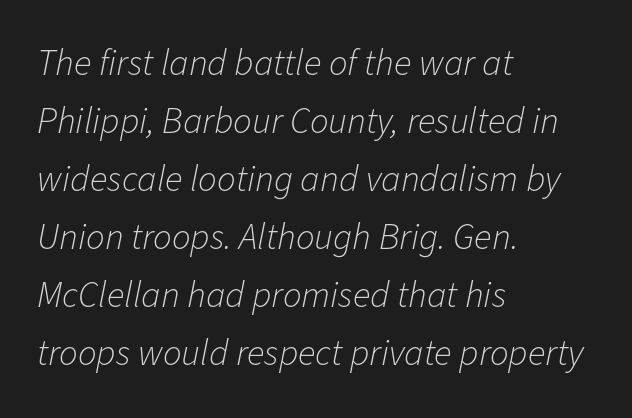
{"italic": "yes", "lean": "right", "slant_degrees": 11, "bold": "no", "weight": "light", "width": "normal", "stroke_contrast": "low", "x_height": "medium", "monospaced": "no", "underline": "no", "align": "left", "line_spacing": "normal", "line_spacing_ratio": 1.57, "letter_spacing": "normal", "letter_spacing_em": 0.0, "glyph_px": 37}
